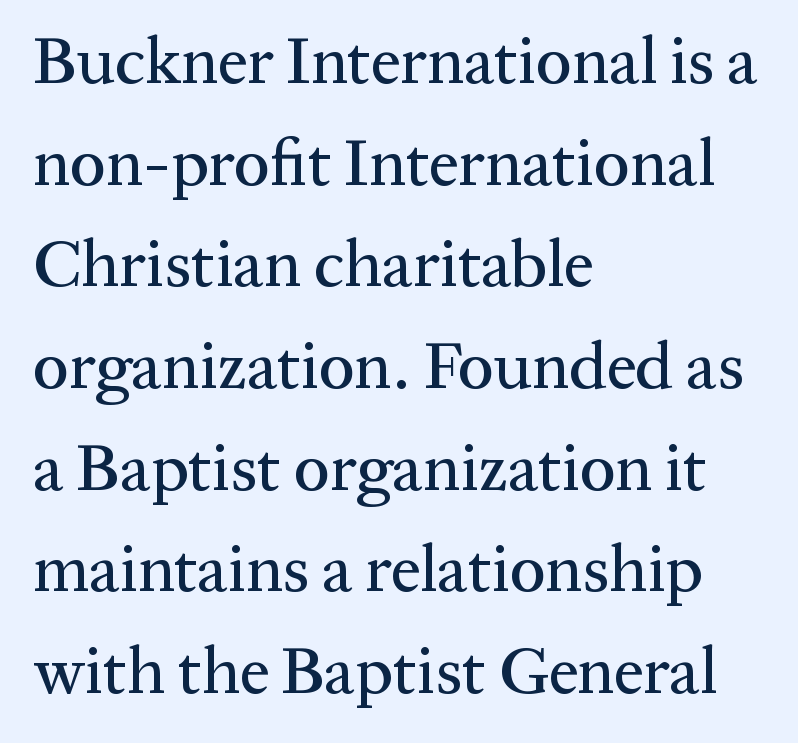
The image shows 66 px serif type, upright; set left-aligned, normal line spacing (1.54x), normal letter spacing, not underlined; medium stroke contrast and a medium x-height.
